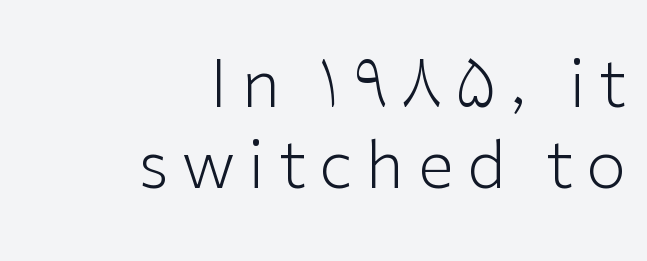
Rule under the text: the space is simply empty. These glyphs show unthickened strokes, regular width or finer. Between one letter and the next there's a generous, obvious gap. The face used here is proportionally spaced, like ordinary book or web type. Summary of vertical rhythm: regular, with standard interline spacing. Alignment: flush right.
